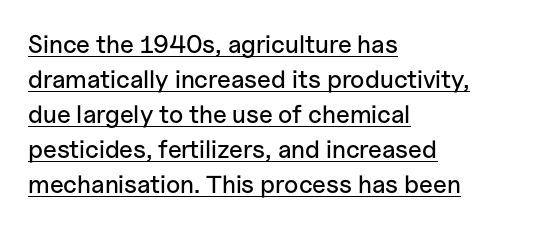
Q: Is the text italic (slanted)? A: No, it is upright.
Q: Is the text underlined? A: Yes.
Q: How is the paragraph aligned? A: Left-aligned.
Q: Is the spacing between letters normal or unusually wide? A: Normal.
Q: Is the spacing between lines tight, normal or loose? A: Normal.
